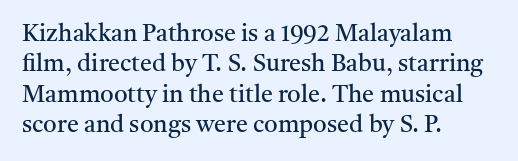
The type sits square on the baseline with zero lean. Only glyphs here, with clear space below each row. This sample is left-justified, so line endings fall wherever the words run out. Nothing unusual about the tracking: characters are spaced as the font intends. No extra ink here — the face is not bold.
